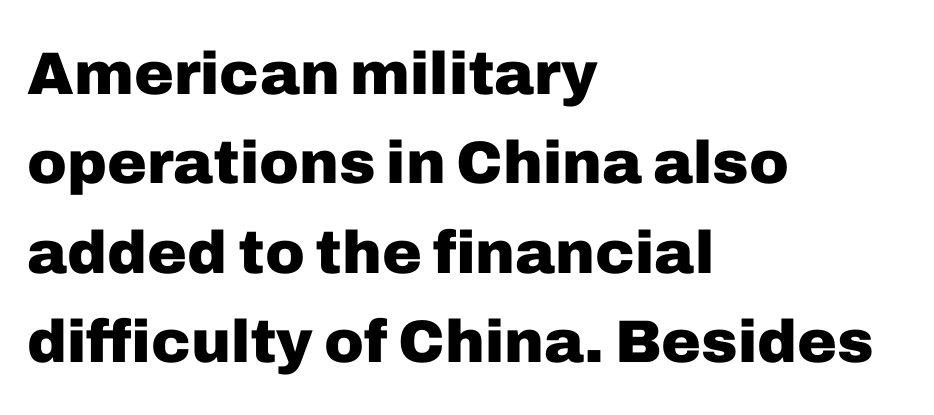
Letterform terminals end flat and unadorned throughout the passage. Descender tails drop into unmarked territory. A typesetter would call this proportional, since set widths differ per character. Pretty heavy lettering here — definitely bold. Observe the ordinary spacing: letters are neighbours, not strangers.
